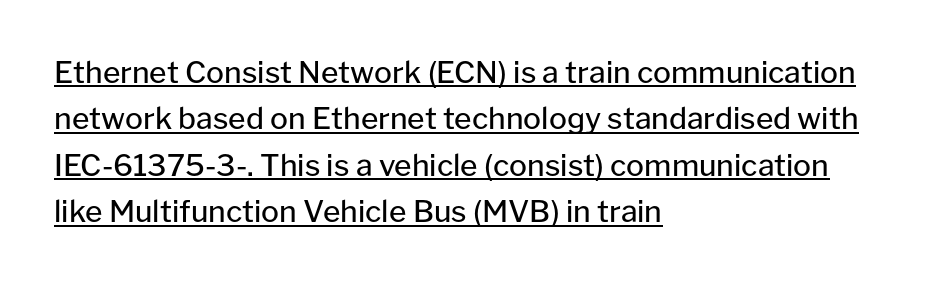
The image shows 30 px regular-weight sans-serif type, upright; set left-aligned, normal line spacing (1.55x), normal letter spacing, underlined; low stroke contrast and a medium x-height.
